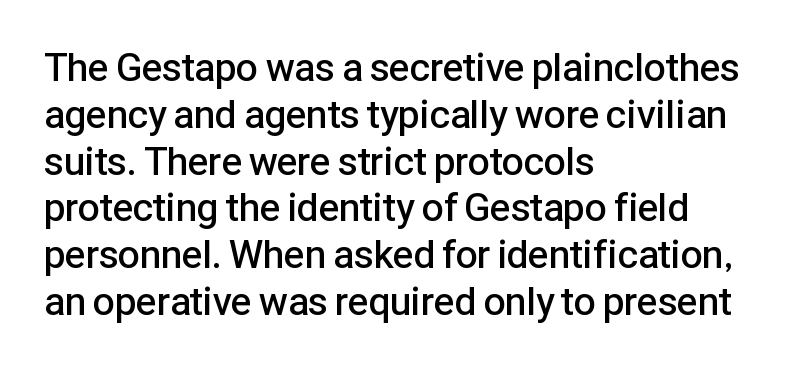
{"serif": "no", "italic": "no", "bold": "semi", "weight": "semibold", "width": "normal", "stroke_contrast": "low", "x_height": "medium", "monospaced": "no", "underline": "no", "align": "left", "line_spacing_ratio": 1.2, "letter_spacing": "normal", "letter_spacing_em": 0.0, "glyph_px": 39}
